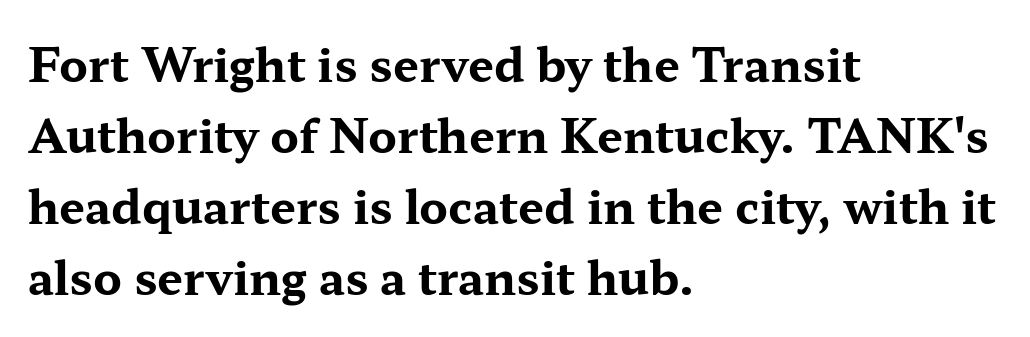
In terms of weight, the rendering is a true, heavy bold. The zone under the glyphs is completely vacant. Observe the ordinary spacing: letters are neighbours, not strangers. This block has exactly the height ordinary leading produces. All the whitespace from short lines collects on the right.
